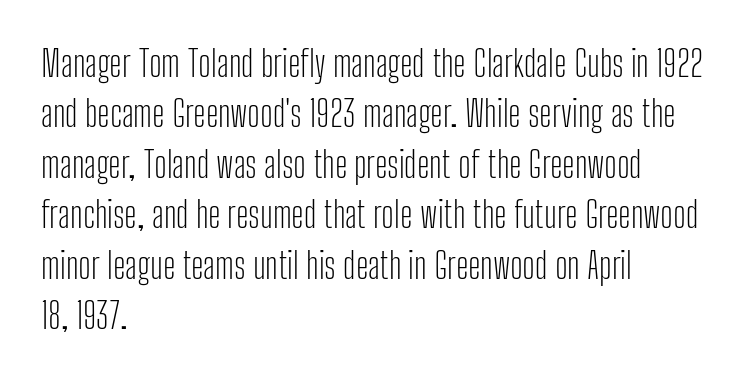
Unmarked baselines from the first word to the last. In terms of letterspacing, this is plain default setting. The characters are drawn with everyday or finer stroke widths. The face used here is proportionally spaced, like ordinary book or web type.
